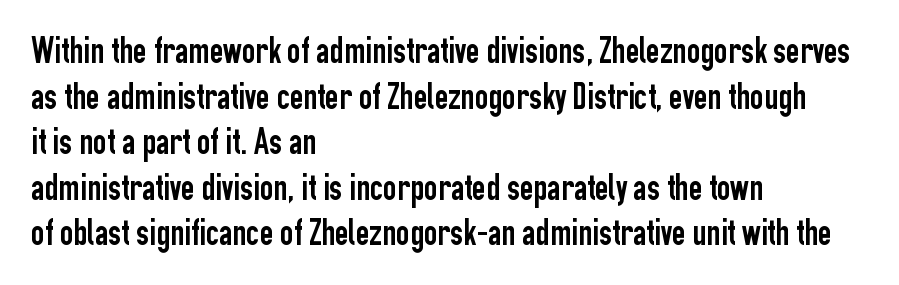
The image shows 37 px condensed sans-serif type, upright; set left-aligned, line spacing 1.23x, normal letter spacing, not underlined; low stroke contrast and a medium x-height.
